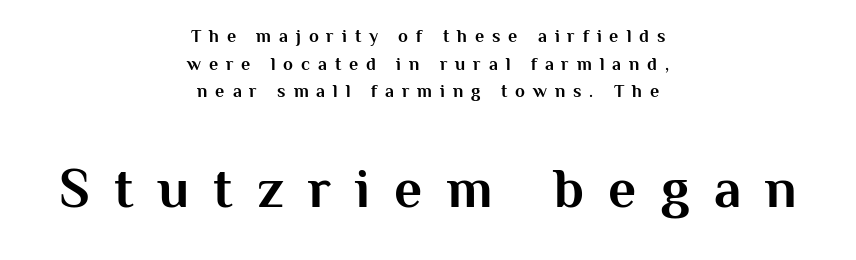
The image shows 55 px bold sans-serif type, upright; set centered, normal line spacing (1.53x), unusually wide letter spacing (+0.44 em), not underlined; the second (bottom) block is 3.06x larger; medium stroke contrast and a medium x-height.
